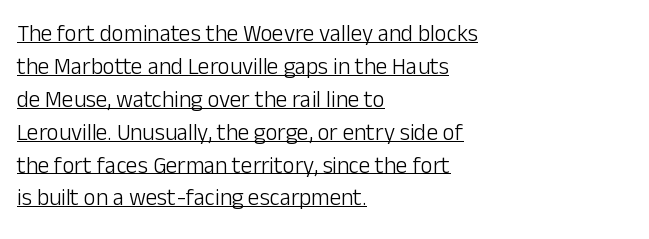
{"italic": "no", "bold": "no", "underline": "yes", "align": "left", "line_spacing": "normal", "line_spacing_ratio": 1.43, "letter_spacing": "normal", "letter_spacing_em": 0.0, "glyph_px": 23}
